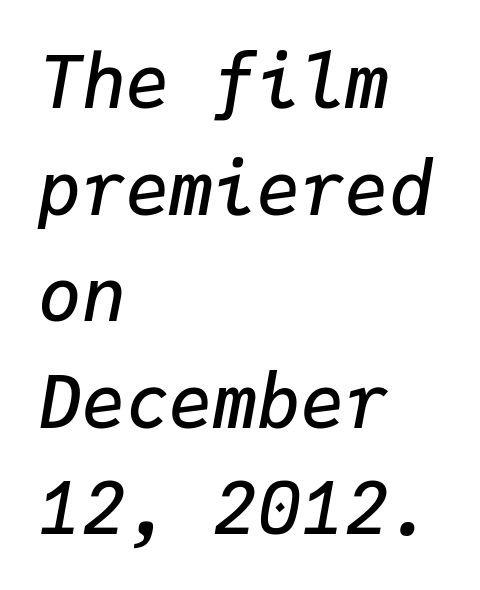
The image shows 73 px semibold type, italic (leaning right), monospaced; set left-aligned, normal line spacing (1.46x), normal letter spacing, not underlined; low stroke contrast and a medium x-height.
